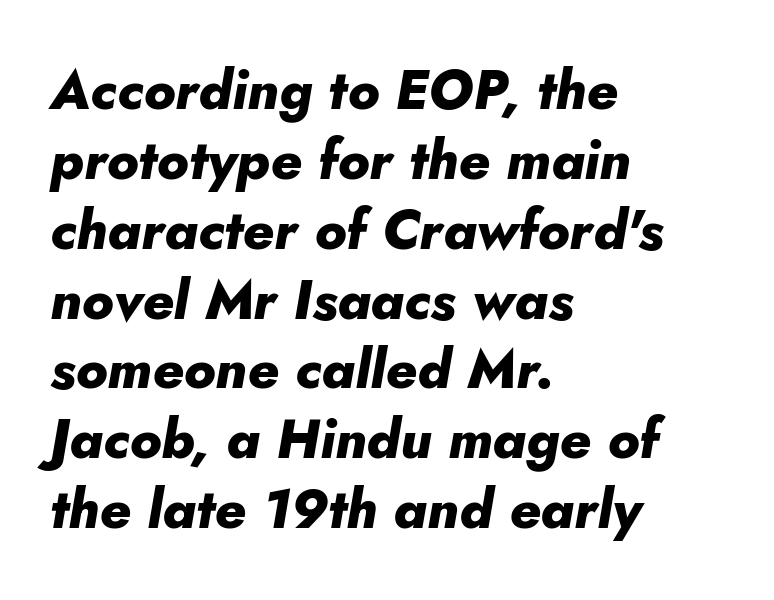
{"italic": "yes", "lean": "right", "slant_degrees": 5, "bold": "yes", "weight": "heavy", "width": "normal", "stroke_contrast": "low", "x_height": "small", "monospaced": "no", "underline": "no", "align": "left", "line_spacing": "normal", "line_spacing_ratio": 1.27, "letter_spacing": "normal", "letter_spacing_em": 0.0, "glyph_px": 55}
